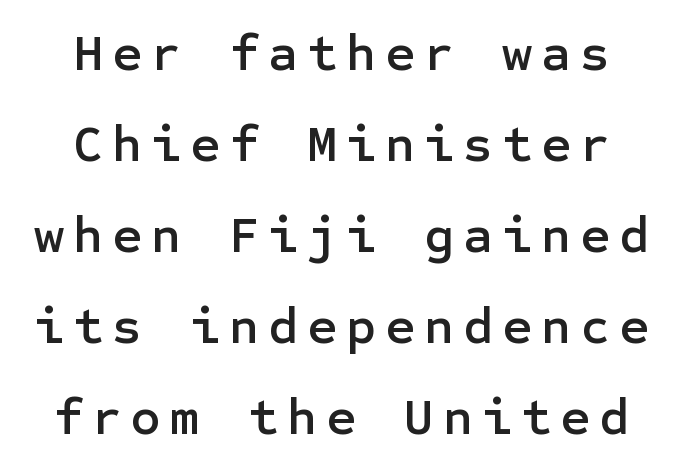
Q: Is the text italic (slanted)? A: No, it is upright.
Q: Is the typeface a serif or a sans-serif typeface? A: Sans-serif.
Q: Is the text underlined? A: No.
Q: How is the paragraph aligned? A: Centered.
Q: Width (condensed, normal, or wide)? A: Normal.
Q: Stroke contrast? A: Low.
Q: x-height? A: Medium.
